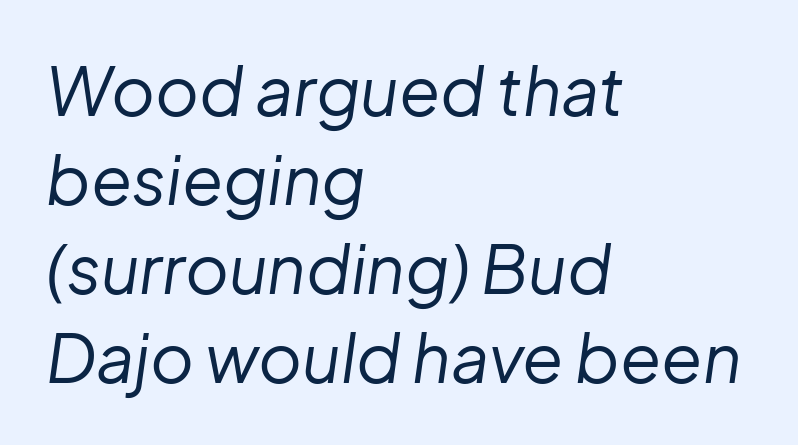
Q: Is the text bold? A: No.
Q: Is the text italic (slanted)? A: Yes, it leans right by about 8 degrees.
Q: Is the text underlined? A: No.
Q: How is the paragraph aligned? A: Left-aligned.
Q: Is the spacing between letters normal or unusually wide? A: Normal.
Q: Is the spacing between lines tight, normal or loose? A: Normal.
Q: Width (condensed, normal, or wide)? A: Normal.
Q: Stroke contrast? A: Low.
Q: x-height? A: Medium.
Q: Monospaced? A: No.
